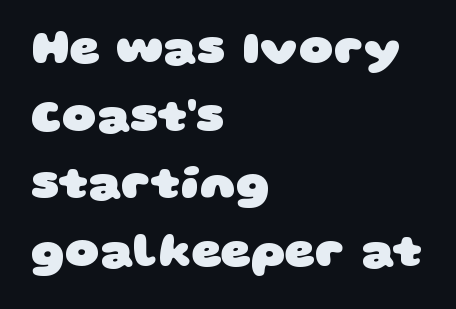
Q: Is the text bold? A: Yes.
Q: Is the typeface a serif or a sans-serif typeface? A: Sans-serif.
Q: Is the text underlined? A: No.
Q: How is the paragraph aligned? A: Left-aligned.
Q: Is the spacing between letters normal or unusually wide? A: Normal.
Q: Is the spacing between lines tight, normal or loose? A: Normal.
Q: Width (condensed, normal, or wide)? A: Wide.
Q: Stroke contrast? A: Low.
Q: x-height? A: Large.
Q: Monospaced? A: No.
